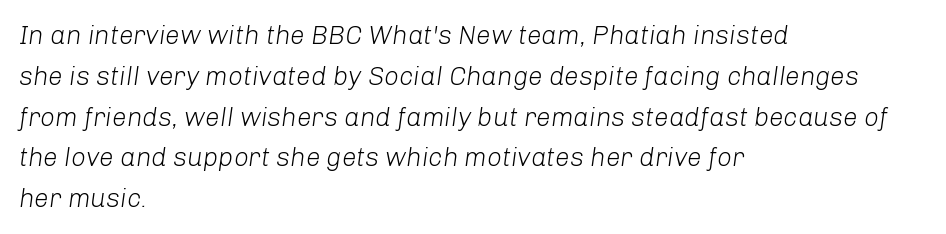
What's the leading like? Ordinary, nothing unusual. Slant detected: the letters are inclined. All the whitespace from short lines collects on the right. Each word holds together tightly as a unit, with standard inter-letter gaps.
